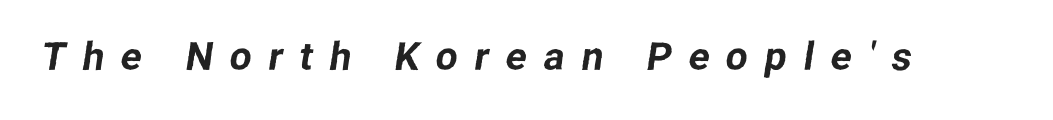
{"serif": "no", "width": "normal", "stroke_contrast": "low", "x_height": "medium", "monospaced": "no", "underline": "no", "letter_spacing": "wide", "letter_spacing_em": 0.43, "glyph_px": 39}
